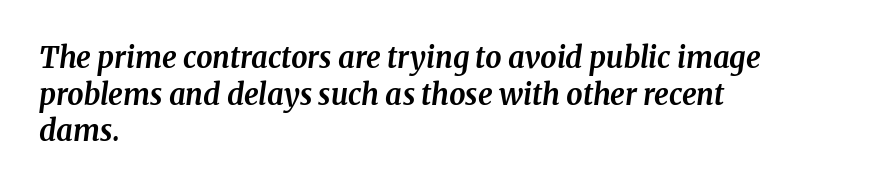
The image shows 29 px bold serif type, italic (leaning right); set left-aligned, normal line spacing (1.26x), normal letter spacing, not underlined; medium stroke contrast and a medium x-height.
